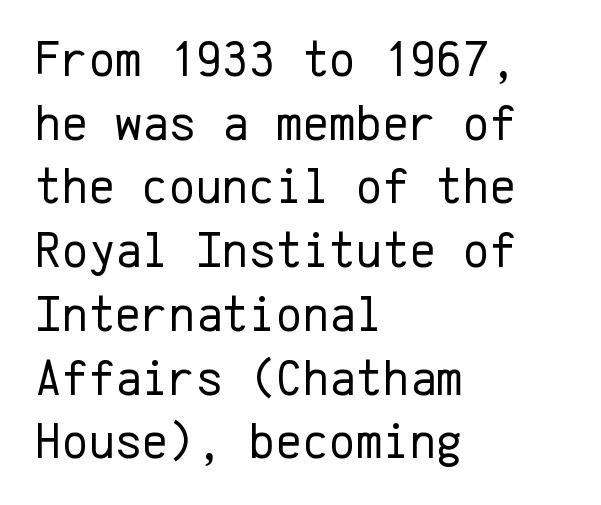
The image shows 51 px regular-weight sans-serif type, upright, monospaced; set left-aligned, normal line spacing (1.25x), normal letter spacing, not underlined; low stroke contrast and a medium x-height.
